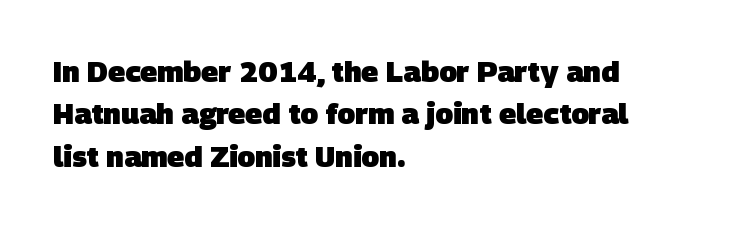
Q: Is the text bold? A: Yes.
Q: Is the typeface a serif or a sans-serif typeface? A: Sans-serif.
Q: Is the text underlined? A: No.
Q: How is the paragraph aligned? A: Left-aligned.
Q: Is the spacing between letters normal or unusually wide? A: Normal.
Q: Is the spacing between lines tight, normal or loose? A: Normal.
Q: Width (condensed, normal, or wide)? A: Normal.
Q: Stroke contrast? A: Low.
Q: x-height? A: Large.
Q: Monospaced? A: No.
